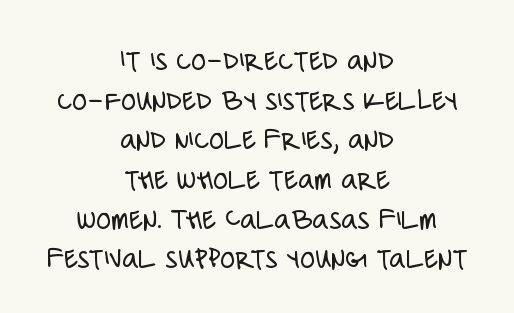
{"serif": "no", "italic": "no", "bold": "no", "weight": "light", "width": "condensed", "stroke_contrast": "low", "x_height": "large", "monospaced": "no", "underline": "no", "align": "center", "line_spacing": "normal", "line_spacing_ratio": 1.28, "letter_spacing": "normal", "letter_spacing_em": 0.0, "glyph_px": 31}
